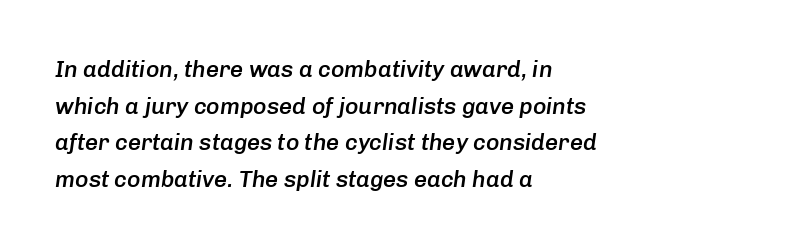
{"italic": "yes", "lean": "right", "slant_degrees": 8, "bold": "semi", "underline": "no", "align": "left", "line_spacing": "normal", "line_spacing_ratio": 1.59, "letter_spacing": "normal", "letter_spacing_em": 0.0, "glyph_px": 23}
